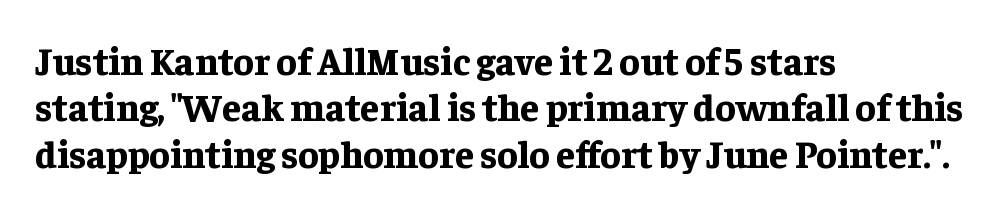
The image shows 38 px bold serif type, upright; set left-aligned, line spacing 1.22x, normal letter spacing, not underlined; low stroke contrast and a medium x-height.
